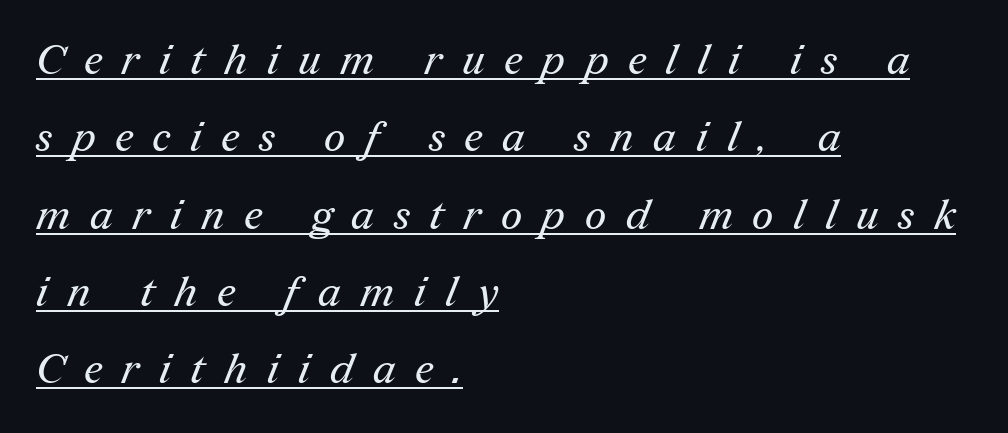
Q: Is the text bold? A: No.
Q: Is the typeface a serif or a sans-serif typeface? A: Serif.
Q: Is the text underlined? A: Yes.
Q: How is the paragraph aligned? A: Left-aligned.
Q: Is the spacing between letters normal or unusually wide? A: Unusually wide.
Q: Width (condensed, normal, or wide)? A: Normal.
Q: Stroke contrast? A: Medium.
Q: x-height? A: Medium.
Q: Monospaced? A: No.
